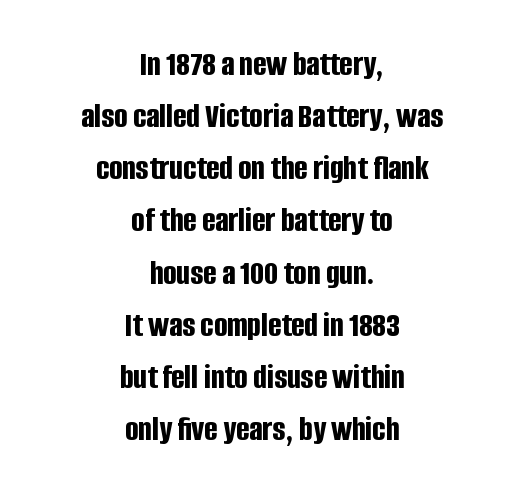
The image shows 35 px bold, condensed sans-serif type, upright; set centered, normal line spacing (1.49x), normal letter spacing, not underlined; low stroke contrast and a large x-height.
